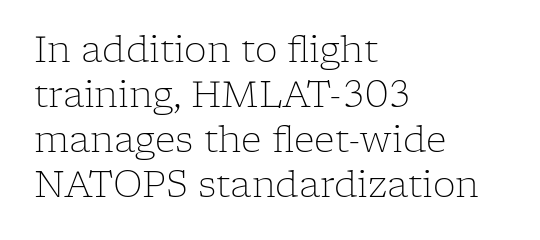
The image shows 36 px light serif type, upright; set left-aligned, normal line spacing (1.25x), normal letter spacing, not underlined; low stroke contrast and a medium x-height.
